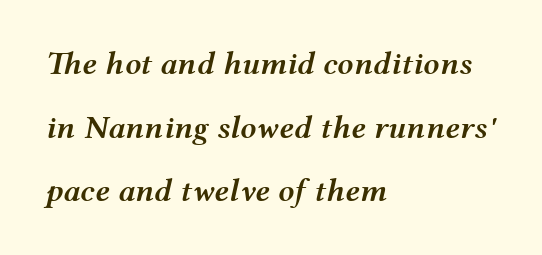
The image shows 32 px semibold, wide type, italic (leaning right); set left-aligned, loose line spacing (1.99x), normal letter spacing, not underlined; medium stroke contrast and a medium x-height.
